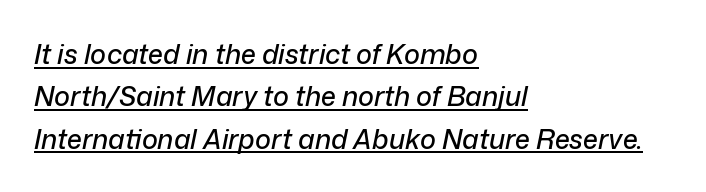
The image shows 27 px text type, italic (leaning right); set left-aligned, normal line spacing (1.57x), normal letter spacing, underlined.
